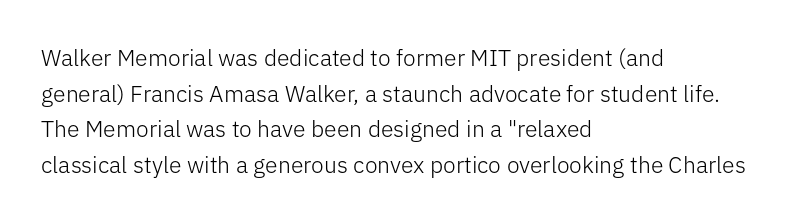
Q: Is the text bold? A: No.
Q: Is the text italic (slanted)? A: No, it is upright.
Q: Is the text underlined? A: No.
Q: How is the paragraph aligned? A: Left-aligned.
Q: Is the spacing between letters normal or unusually wide? A: Normal.
Q: Is the spacing between lines tight, normal or loose? A: Normal.
